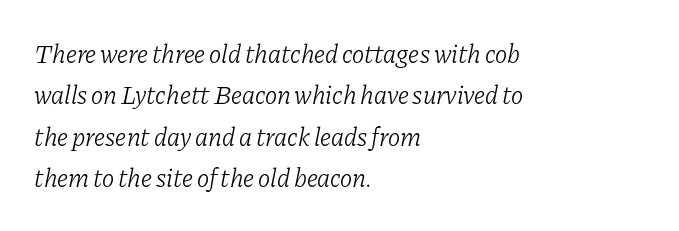
{"italic": "yes", "lean": "right", "slant_degrees": 11, "bold": "no", "underline": "no", "align": "left", "line_spacing": "normal", "line_spacing_ratio": 1.59, "letter_spacing": "normal", "letter_spacing_em": 0.0, "glyph_px": 26}
